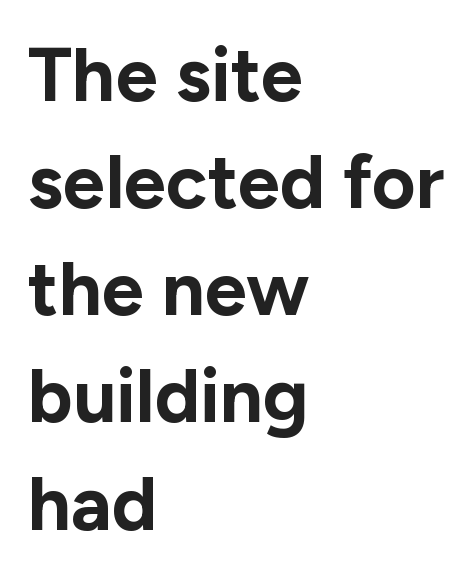
Q: Is the text bold? A: Yes.
Q: Is the text italic (slanted)? A: No, it is upright.
Q: Is the typeface a serif or a sans-serif typeface? A: Sans-serif.
Q: Is the text underlined? A: No.
Q: How is the paragraph aligned? A: Left-aligned.
Q: Is the spacing between letters normal or unusually wide? A: Normal.
Q: Is the spacing between lines tight, normal or loose? A: Normal.
Q: Width (condensed, normal, or wide)? A: Normal.
Q: Stroke contrast? A: Low.
Q: x-height? A: Medium.
Q: Monospaced? A: No.
